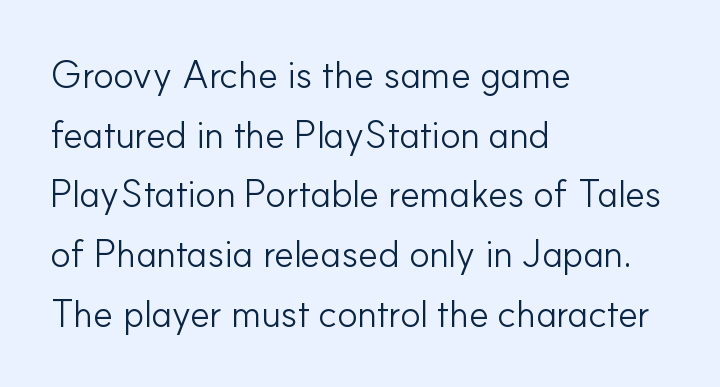
The image shows 38 px light sans-serif type, upright; set left-aligned, normal line spacing (1.57x), normal letter spacing, not underlined; low stroke contrast and a small x-height.
